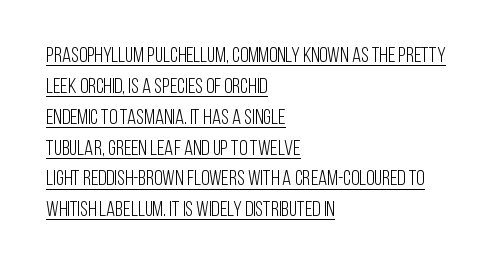
The image shows 21 px text type, upright; set left-aligned, normal line spacing (1.47x), normal letter spacing, underlined.
